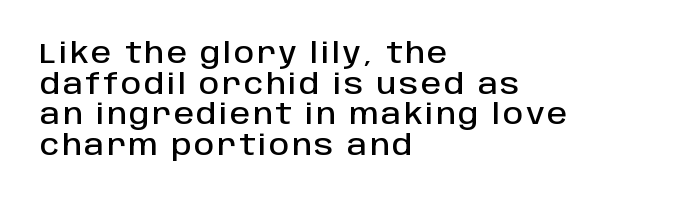
{"serif": "no", "italic": "no", "width": "normal", "stroke_contrast": "low", "x_height": "large", "monospaced": "no", "underline": "no", "align": "left", "line_spacing": "tight", "line_spacing_ratio": 1.09, "glyph_px": 28}
